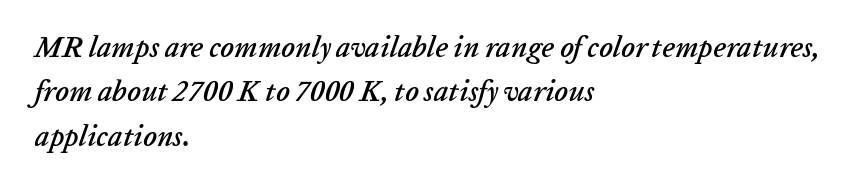
The image shows 29 px text type, italic (leaning right); set left-aligned, normal line spacing (1.53x), normal letter spacing, not underlined; low stroke contrast and a medium x-height.
